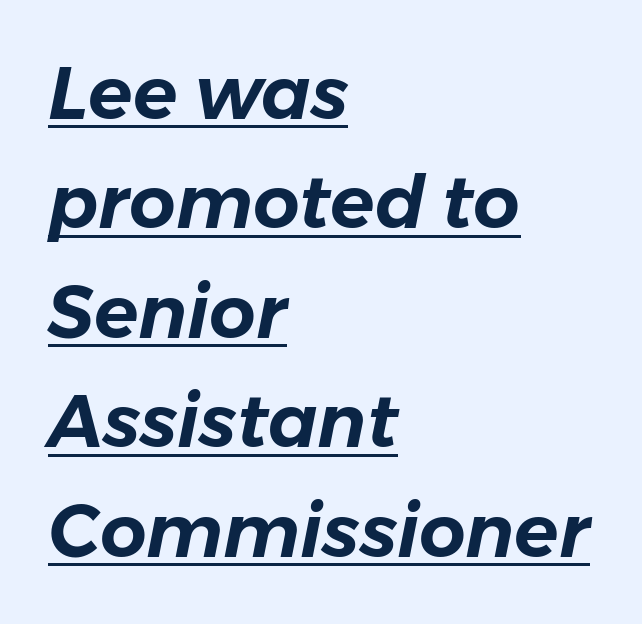
{"italic": "yes", "lean": "right", "slant_degrees": 11, "width": "normal", "stroke_contrast": "low", "x_height": "medium", "monospaced": "no", "underline": "yes", "align": "left", "line_spacing": "normal", "line_spacing_ratio": 1.5, "letter_spacing": "normal", "letter_spacing_em": 0.0, "glyph_px": 73}
